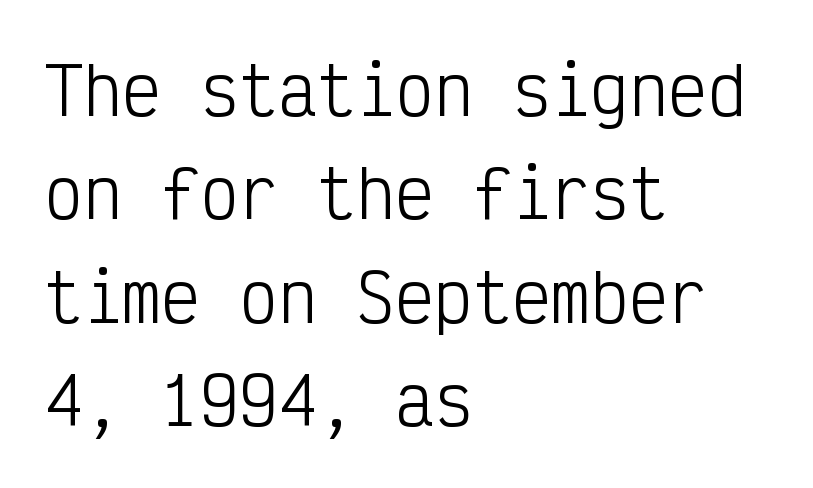
{"serif": "no", "italic": "no", "bold": "no", "weight": "light", "width": "condensed", "stroke_contrast": "low", "x_height": "medium", "monospaced": "yes", "underline": "no", "align": "left", "line_spacing": "normal", "line_spacing_ratio": 1.59, "letter_spacing": "normal", "letter_spacing_em": 0.0, "glyph_px": 65}
